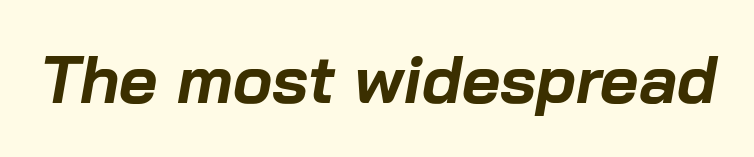
{"italic": "yes", "lean": "right", "slant_degrees": 10, "bold": "yes", "weight": "bold", "width": "normal", "stroke_contrast": "low", "x_height": "medium", "monospaced": "no", "underline": "no", "letter_spacing": "normal", "letter_spacing_em": 0.0, "glyph_px": 66}
